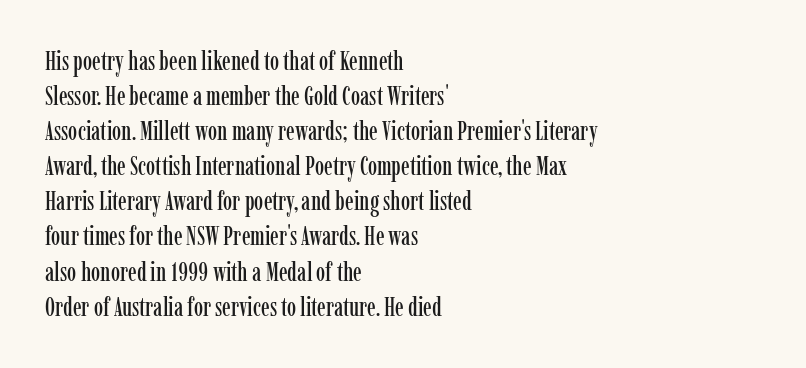
Q: Is the text italic (slanted)? A: No, it is upright.
Q: Is the text underlined? A: No.
Q: How is the paragraph aligned? A: Left-aligned.
Q: Is the spacing between letters normal or unusually wide? A: Normal.
Q: Is the spacing between lines tight, normal or loose? A: Normal.
